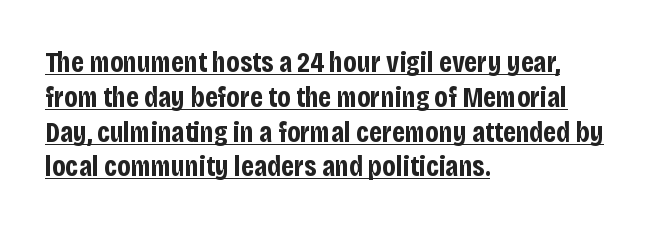
Q: Is the text bold? A: Yes.
Q: Is the text italic (slanted)? A: No, it is upright.
Q: Is the typeface a serif or a sans-serif typeface? A: Sans-serif.
Q: Is the text underlined? A: Yes.
Q: How is the paragraph aligned? A: Left-aligned.
Q: Is the spacing between letters normal or unusually wide? A: Normal.
Q: Width (condensed, normal, or wide)? A: Condensed.
Q: Stroke contrast? A: Low.
Q: x-height? A: Large.
Q: Monospaced? A: No.
